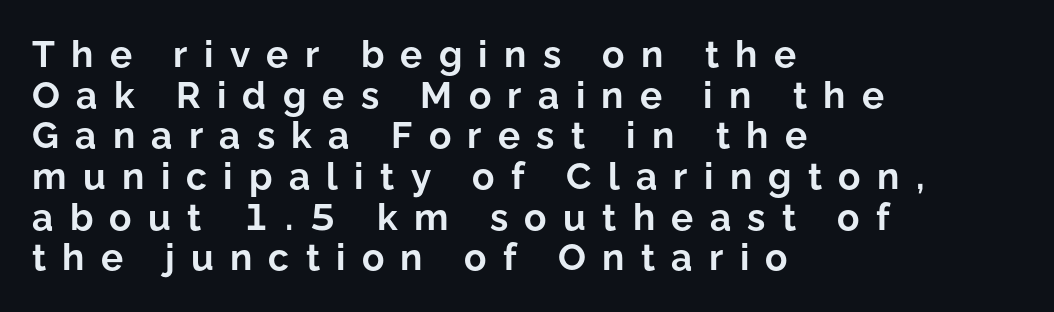
The image shows 37 px bold sans-serif type, upright; set left-aligned, tight line spacing (1.1x), unusually wide letter spacing (+0.44 em), not underlined; low stroke contrast and a medium x-height.
